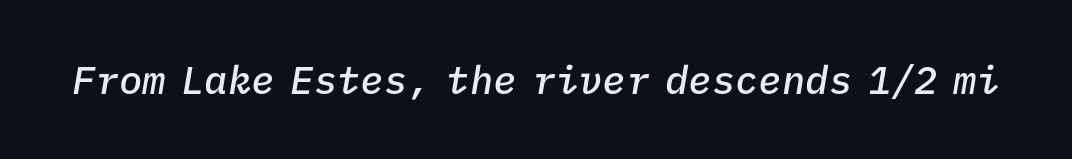
The image shows 39 px semibold type, italic (leaning right), monospaced; set normal letter spacing, not underlined; low stroke contrast and a medium x-height.
